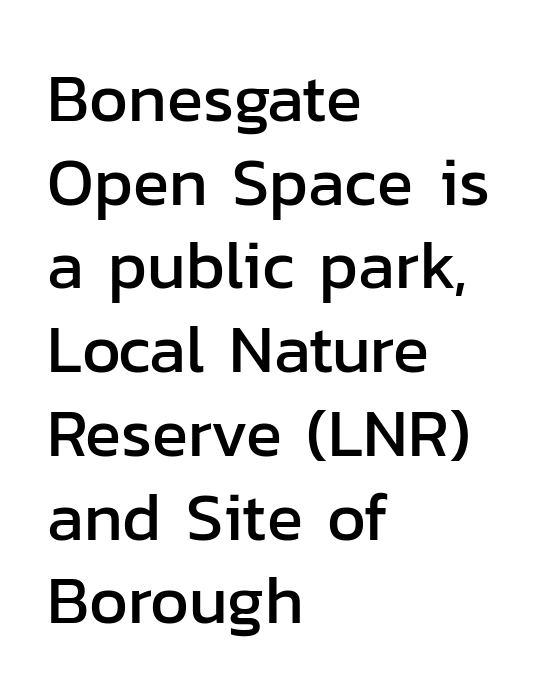
{"serif": "no", "italic": "no", "width": "normal", "stroke_contrast": "low", "x_height": "medium", "monospaced": "no", "underline": "no", "align": "left", "line_spacing": "normal", "line_spacing_ratio": 1.25, "letter_spacing": "normal", "letter_spacing_em": 0.0, "glyph_px": 67}
